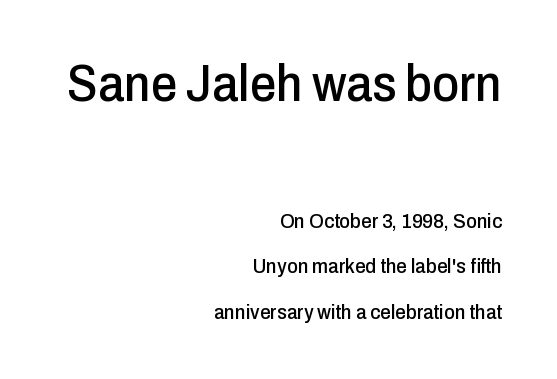
{"serif": "no", "italic": "no", "width": "condensed", "stroke_contrast": "low", "x_height": "medium", "monospaced": "no", "underline": "no", "align": "right", "line_spacing": "loose", "line_spacing_ratio": 2.16, "letter_spacing": "normal", "letter_spacing_em": 0.0, "larger_block": "first", "size_ratio": 2.48, "glyph_px": 52}
